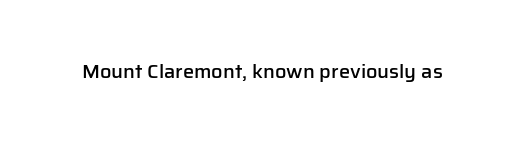
{"italic": "no", "bold": "semi", "underline": "no", "letter_spacing": "normal", "letter_spacing_em": 0.0, "glyph_px": 20}
